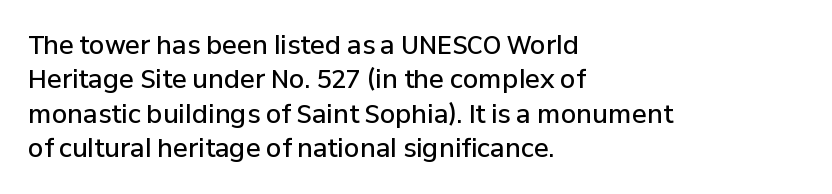
The image shows 25 px text type, upright; set left-aligned, normal line spacing (1.38x), normal letter spacing, not underlined.
